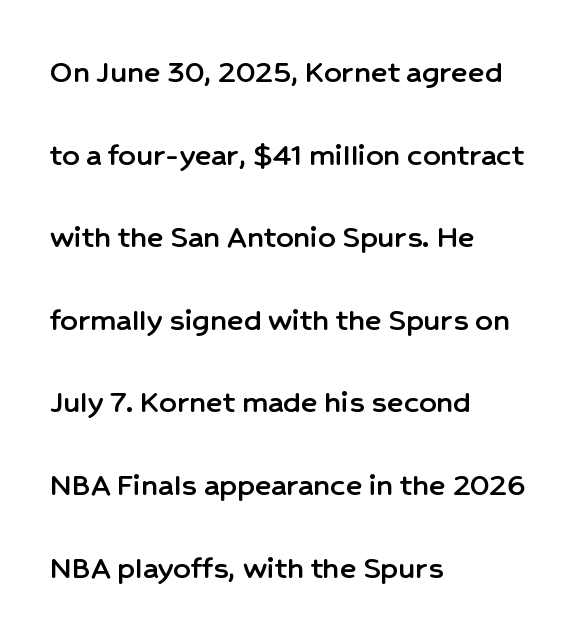
{"serif": "no", "italic": "no", "width": "normal", "stroke_contrast": "low", "x_height": "medium", "monospaced": "no", "underline": "no", "align": "left", "line_spacing": "loose", "line_spacing_ratio": 2.43, "letter_spacing": "normal", "letter_spacing_em": 0.0, "glyph_px": 34}
